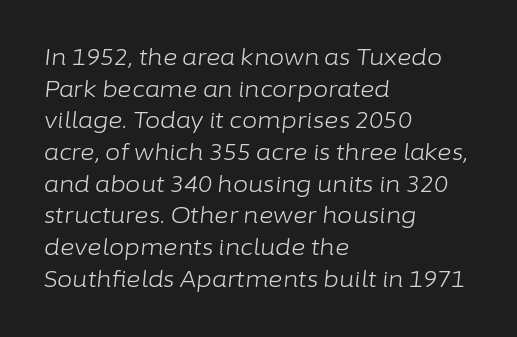
Q: Is the text bold? A: No.
Q: Is the text italic (slanted)? A: Yes, it leans right by about 6 degrees.
Q: Is the text underlined? A: No.
Q: How is the paragraph aligned? A: Left-aligned.
Q: Is the spacing between letters normal or unusually wide? A: Normal.
Q: Is the spacing between lines tight, normal or loose? A: Normal.
